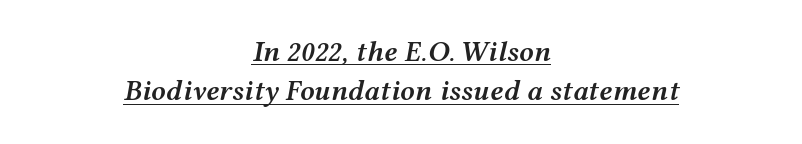
{"italic": "yes", "lean": "right", "slant_degrees": 12, "bold": "semi", "weight": "semibold", "width": "wide", "stroke_contrast": "medium", "x_height": "medium", "monospaced": "no", "underline": "yes", "align": "center", "line_spacing": "normal", "line_spacing_ratio": 1.36, "letter_spacing": "normal", "letter_spacing_em": 0.0, "glyph_px": 29}
